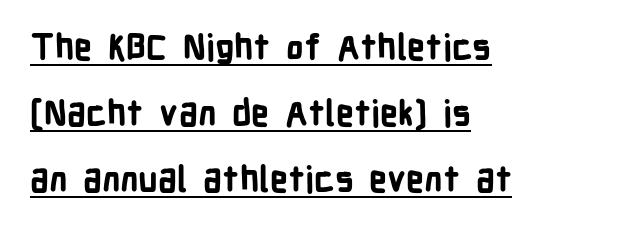
Nope, not italic — everything's standing straight. Is this a fixed-width face? No — the glyphs have proportional, varying widths. What weight is shown? A full bold with thick strokes. No extra tracking has been applied to these lines.
